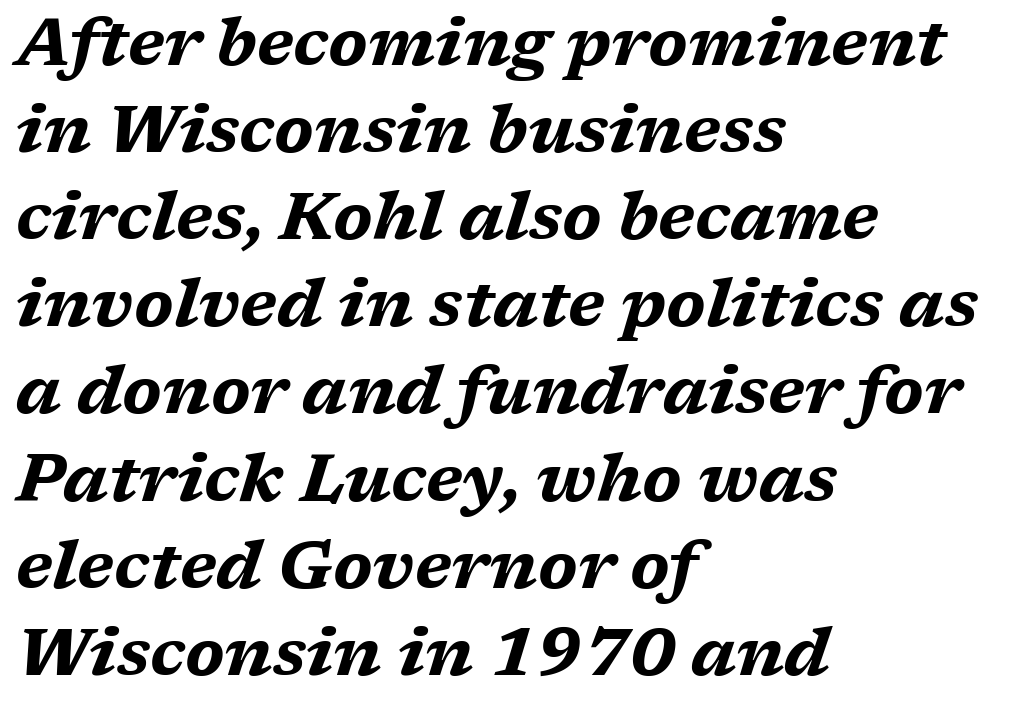
You could call the tracking neutral — neither tight nor loose. Beneath every word, the page is bare. The text carries the slant typical of an italic or oblique font. Is the block centered? No — it sits flush against the left margin. Character widths vary here, with narrow letters taking less room than wide ones. Every letter is thick-stroked: bold, no question.
